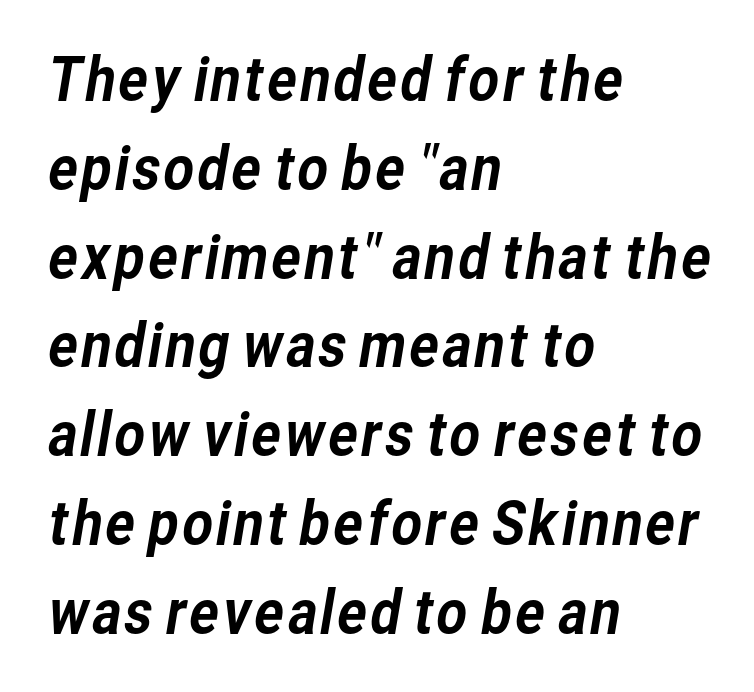
{"serif": "no", "width": "normal", "stroke_contrast": "low", "x_height": "medium", "monospaced": "no", "underline": "no", "align": "left", "line_spacing": "normal", "line_spacing_ratio": 1.48, "letter_spacing": "normal", "letter_spacing_em": 0.0, "glyph_px": 60}
